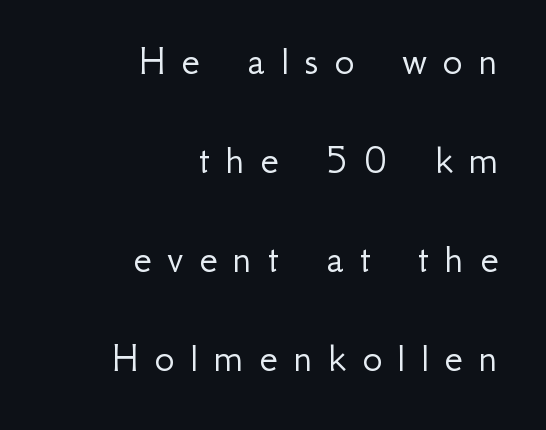
Q: Is the text bold? A: No.
Q: Is the text italic (slanted)? A: No, it is upright.
Q: Is the typeface a serif or a sans-serif typeface? A: Sans-serif.
Q: Is the text underlined? A: No.
Q: How is the paragraph aligned? A: Right-aligned.
Q: Is the spacing between letters normal or unusually wide? A: Unusually wide.
Q: Is the spacing between lines tight, normal or loose? A: Loose.
Q: Width (condensed, normal, or wide)? A: Normal.
Q: Stroke contrast? A: Low.
Q: x-height? A: Small.
Q: Monospaced? A: No.
